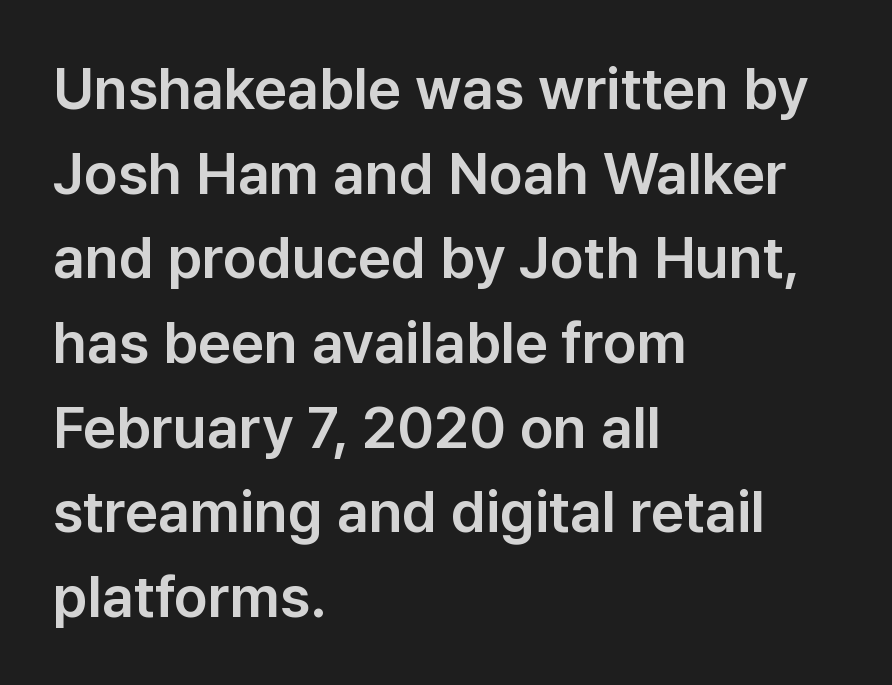
Q: Is the text italic (slanted)? A: No, it is upright.
Q: Is the typeface a serif or a sans-serif typeface? A: Sans-serif.
Q: Is the text underlined? A: No.
Q: How is the paragraph aligned? A: Left-aligned.
Q: Is the spacing between letters normal or unusually wide? A: Normal.
Q: Is the spacing between lines tight, normal or loose? A: Normal.
Q: Width (condensed, normal, or wide)? A: Normal.
Q: Stroke contrast? A: Low.
Q: x-height? A: Medium.
Q: Monospaced? A: No.
